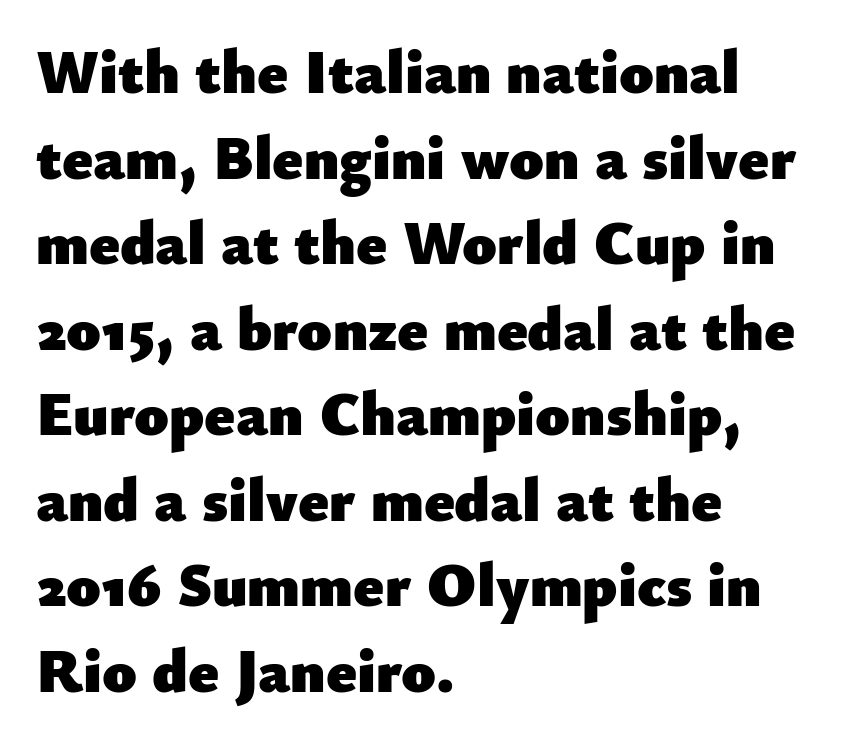
Horizontally, the lines are justified to the leading edge only. Each glyph is drawn with heavy, bold strokes. Has an underline been added? It has not. Ascenders rise straight up at ninety degrees. Nope, no serifs anywhere on these letters.
